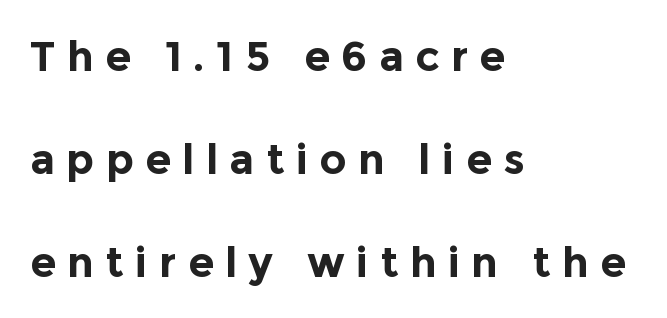
Does the type have serifs? No, each stem ends abruptly. These lines have a slow, spaced-out rhythm from letter to letter. Stroke thickness is high; the sample reads as a true bold. You could not count columns in this text — the font is proportionally spaced. Glance below the letters and you will spot only blank space.
